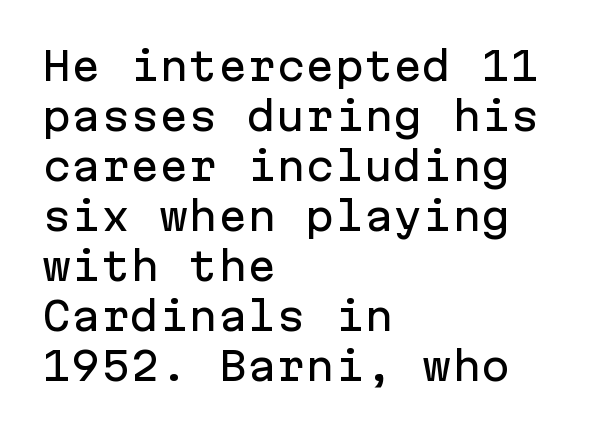
The image shows 39 px sans-serif type, upright, monospaced; set left-aligned, normal line spacing (1.28x), normal letter spacing, not underlined; low stroke contrast and a medium x-height.
